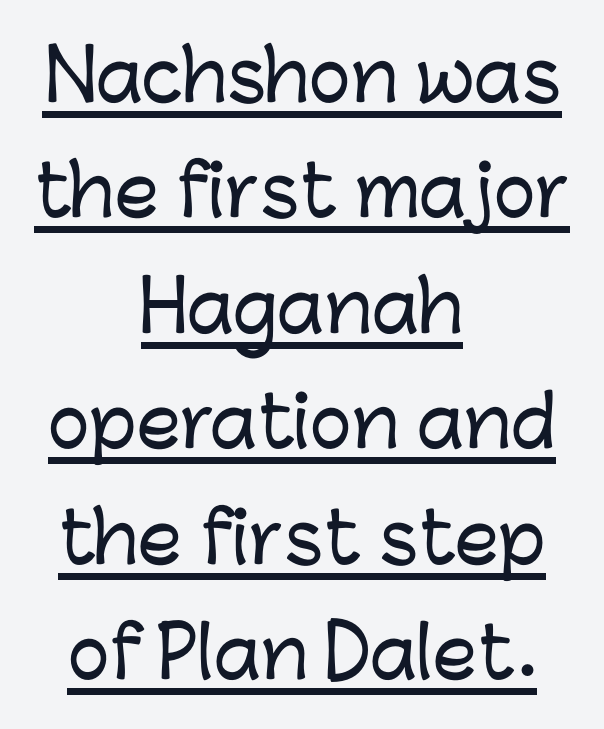
Observe the ordinary spacing: letters are neighbours, not strangers. When letters stand straight like this, we call the style roman or upright. The text block is weighted toward neither margin, spreading evenly from the middle. Is this a sans? Yes — the strokes have no serifs. The lines sit at an ordinary, default distance from one another.
